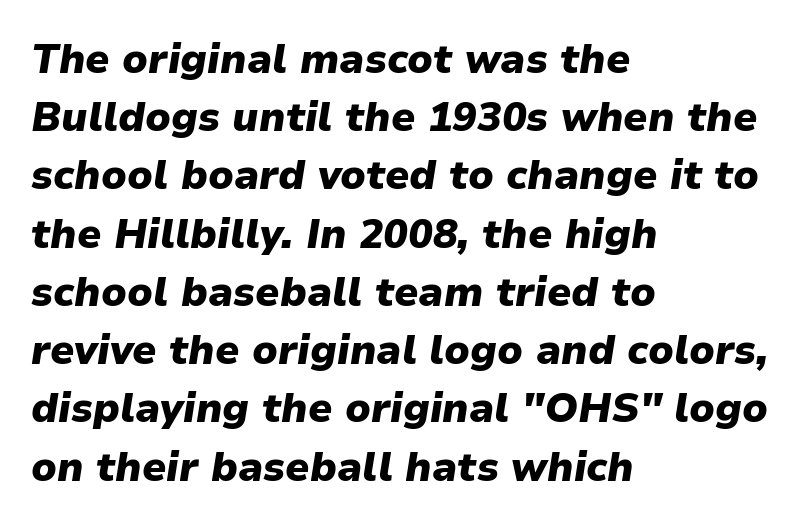
Q: Is the text bold? A: Yes.
Q: Is the text italic (slanted)? A: Yes, it leans right by about 9 degrees.
Q: Is the text underlined? A: No.
Q: How is the paragraph aligned? A: Left-aligned.
Q: Is the spacing between letters normal or unusually wide? A: Normal.
Q: Is the spacing between lines tight, normal or loose? A: Normal.
Q: Width (condensed, normal, or wide)? A: Normal.
Q: Stroke contrast? A: Low.
Q: x-height? A: Medium.
Q: Monospaced? A: No.
